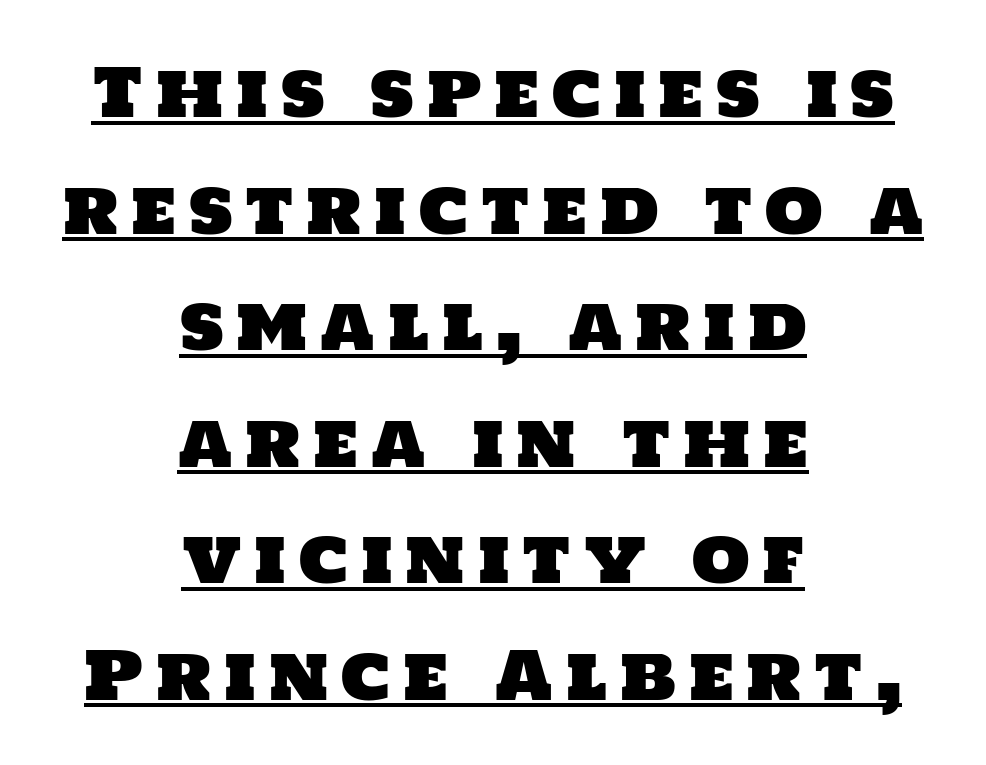
Q: Is the typeface a serif or a sans-serif typeface? A: Sans-serif.
Q: Is the text underlined? A: Yes.
Q: How is the paragraph aligned? A: Centered.
Q: Width (condensed, normal, or wide)? A: Normal.
Q: Stroke contrast? A: Low.
Q: x-height? A: Large.
Q: Monospaced? A: No.
